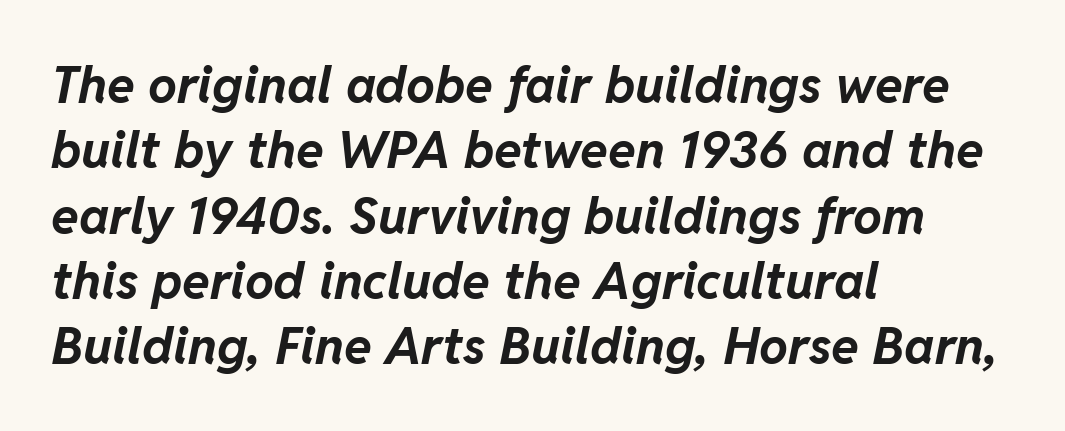
The image shows 51 px bold type, italic (leaning right); set left-aligned, normal line spacing (1.28x), normal letter spacing, not underlined; low stroke contrast and a medium x-height.
